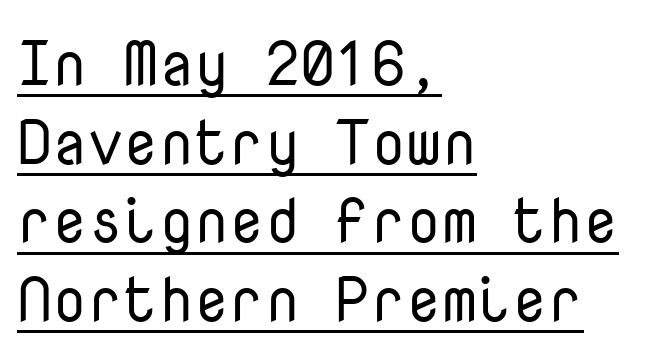
Q: Is the text bold? A: No.
Q: Is the text italic (slanted)? A: No, it is upright.
Q: Is the typeface a serif or a sans-serif typeface? A: Sans-serif.
Q: Is the text underlined? A: Yes.
Q: How is the paragraph aligned? A: Left-aligned.
Q: Is the spacing between letters normal or unusually wide? A: Normal.
Q: Is the spacing between lines tight, normal or loose? A: Normal.
Q: Width (condensed, normal, or wide)? A: Normal.
Q: Stroke contrast? A: Low.
Q: x-height? A: Medium.
Q: Monospaced? A: Yes.
